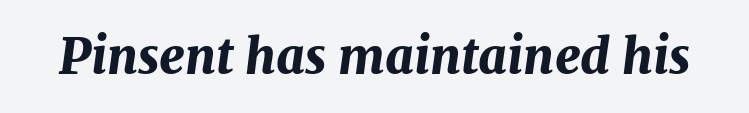
Q: Is the text bold? A: Yes.
Q: Is the text italic (slanted)? A: Yes, it leans right by about 7 degrees.
Q: Is the text underlined? A: No.
Q: Is the spacing between letters normal or unusually wide? A: Normal.
Q: Width (condensed, normal, or wide)? A: Normal.
Q: Stroke contrast? A: Medium.
Q: x-height? A: Medium.
Q: Monospaced? A: No.
